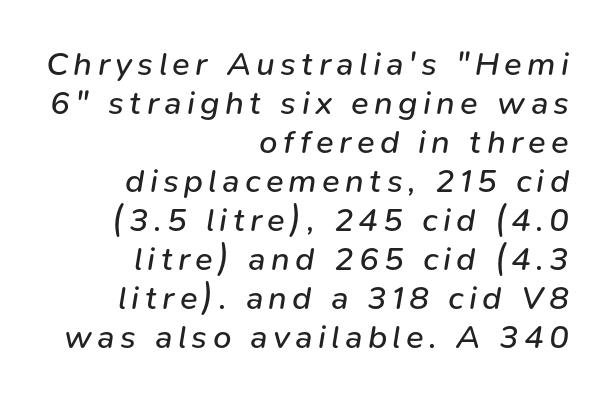
{"italic": "yes", "lean": "right", "slant_degrees": 9, "bold": "no", "weight": "regular", "width": "normal", "stroke_contrast": "low", "x_height": "medium", "monospaced": "no", "underline": "no", "align": "right", "line_spacing_ratio": 1.18, "glyph_px": 33}
